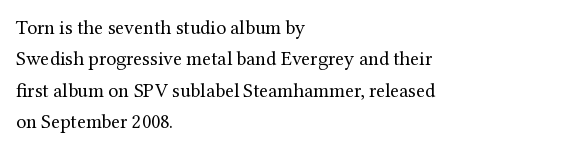
Line spacing here is normal. A typesetter would mark this as roman, not italic. The specimen omits any rule beneath the text block's lines. The rag falls on the right side of this text block. The characters are drawn with everyday or finer stroke widths.
